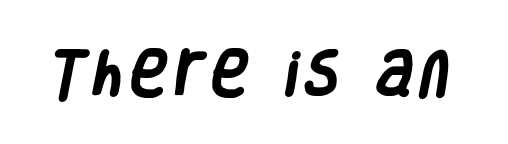
Think of a printed novel: that variable character pitch is what you see here. Heavy-handed strokes throughout: this text is bold. Serifs: no, the terminals of the letterforms are clean. Quick note: underline off.
